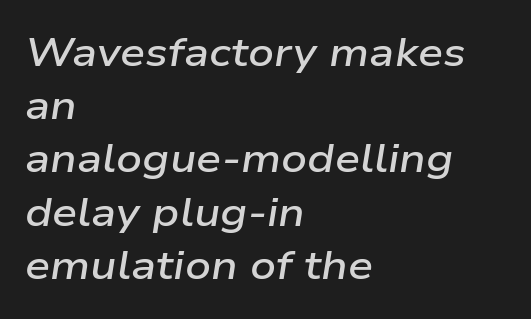
Q: Is the text bold? A: Semi-bold.
Q: Is the text italic (slanted)? A: Yes, it leans right by about 9 degrees.
Q: Is the text underlined? A: No.
Q: How is the paragraph aligned? A: Left-aligned.
Q: Is the spacing between letters normal or unusually wide? A: Normal.
Q: Is the spacing between lines tight, normal or loose? A: Normal.
Q: Width (condensed, normal, or wide)? A: Wide.
Q: Stroke contrast? A: Low.
Q: x-height? A: Medium.
Q: Monospaced? A: No.
